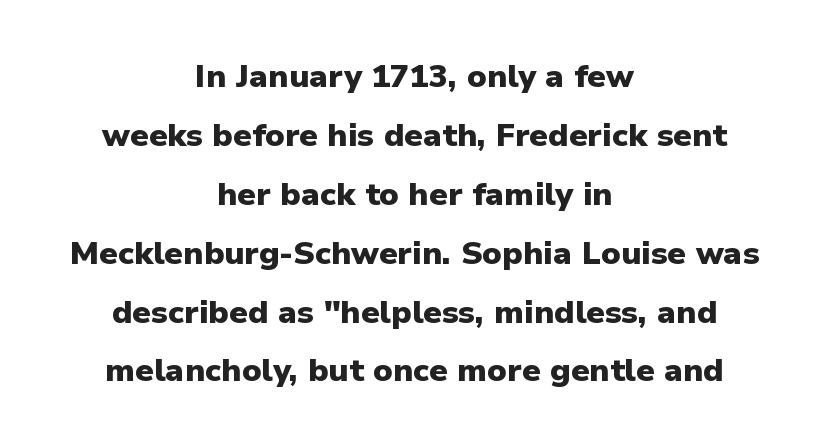
The image shows 32 px heavy sans-serif type, upright; set centered, line spacing 1.84x, normal letter spacing, not underlined; low stroke contrast and a medium x-height.
